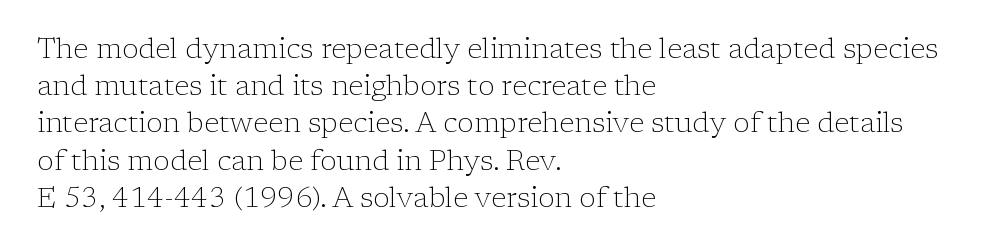
The image shows 28 px light serif type, upright; set left-aligned, normal line spacing (1.33x), normal letter spacing, not underlined; low stroke contrast and a medium x-height.
